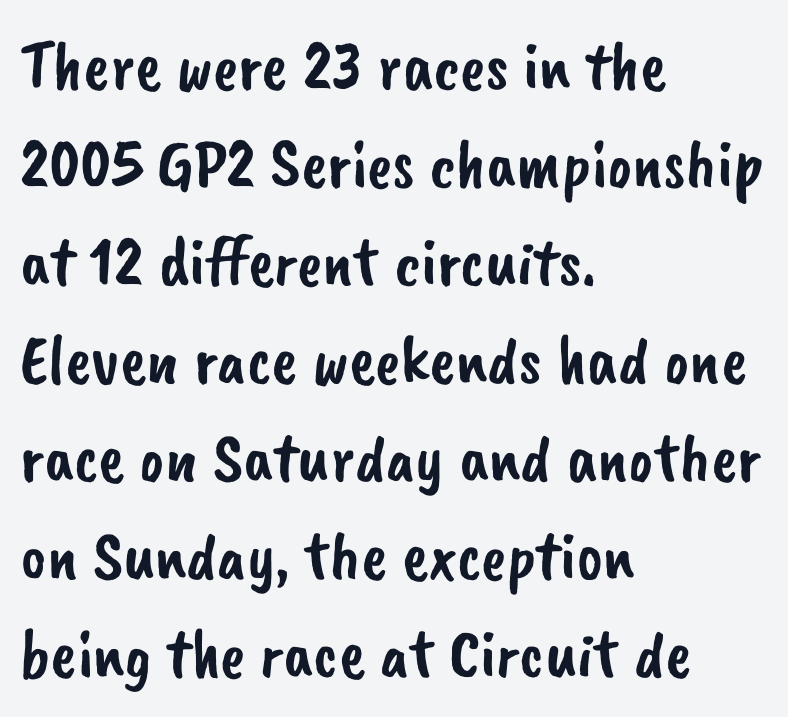
Q: Is the typeface a serif or a sans-serif typeface? A: Sans-serif.
Q: Is the text underlined? A: No.
Q: How is the paragraph aligned? A: Left-aligned.
Q: Is the spacing between letters normal or unusually wide? A: Normal.
Q: Is the spacing between lines tight, normal or loose? A: Normal.
Q: Width (condensed, normal, or wide)? A: Normal.
Q: Stroke contrast? A: Low.
Q: x-height? A: Small.
Q: Monospaced? A: No.
